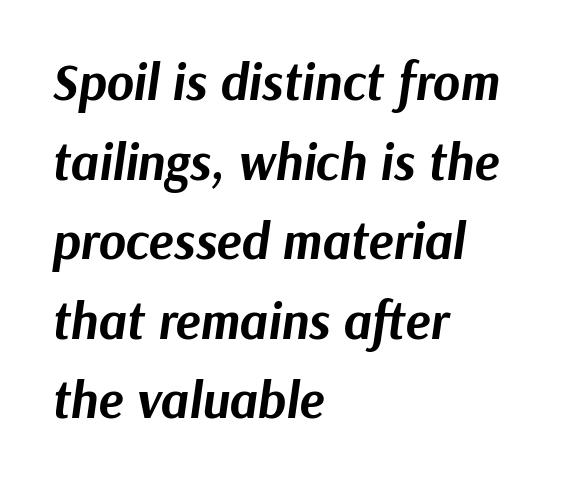
{"italic": "yes", "lean": "right", "slant_degrees": 9, "bold": "yes", "weight": "bold", "width": "normal", "stroke_contrast": "medium", "x_height": "medium", "monospaced": "no", "underline": "no", "align": "left", "line_spacing": "normal", "line_spacing_ratio": 1.53, "letter_spacing": "normal", "letter_spacing_em": 0.0, "glyph_px": 52}
